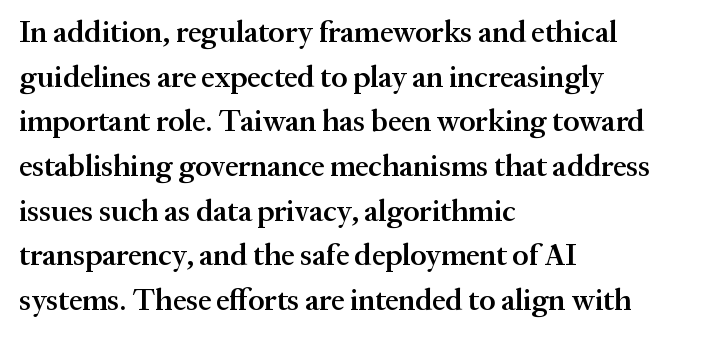
The image shows 30 px semibold serif type, upright; set left-aligned, normal line spacing (1.49x), normal letter spacing, not underlined; medium stroke contrast and a medium x-height.
